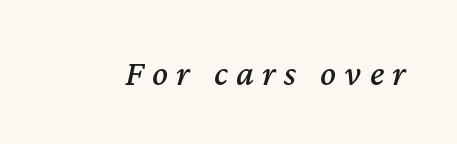
Q: Is the text italic (slanted)? A: Yes, it leans right by about 12 degrees.
Q: Is the text underlined? A: No.
Q: Is the spacing between letters normal or unusually wide? A: Unusually wide.
Q: Width (condensed, normal, or wide)? A: Normal.
Q: Stroke contrast? A: Medium.
Q: x-height? A: Medium.
Q: Monospaced? A: No.
